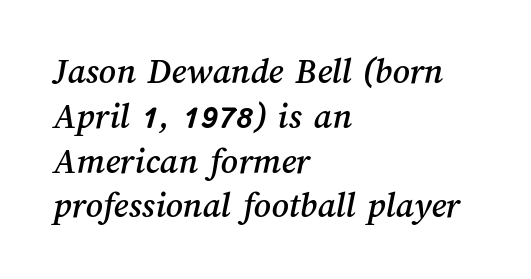
The image shows 37 px text type; set left-aligned, line spacing 1.21x, normal letter spacing, not underlined; medium stroke contrast and a medium x-height.
